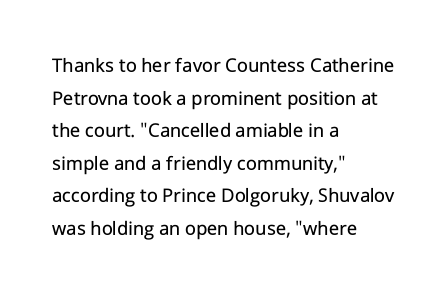
The axis of the letterforms is exactly vertical. Here the glyphs are tracked normally, forming tight word shapes. Descenders hang freely into open space. Line beginnings align vertically; line endings do not. The rows are spaced the way most documents space them.
